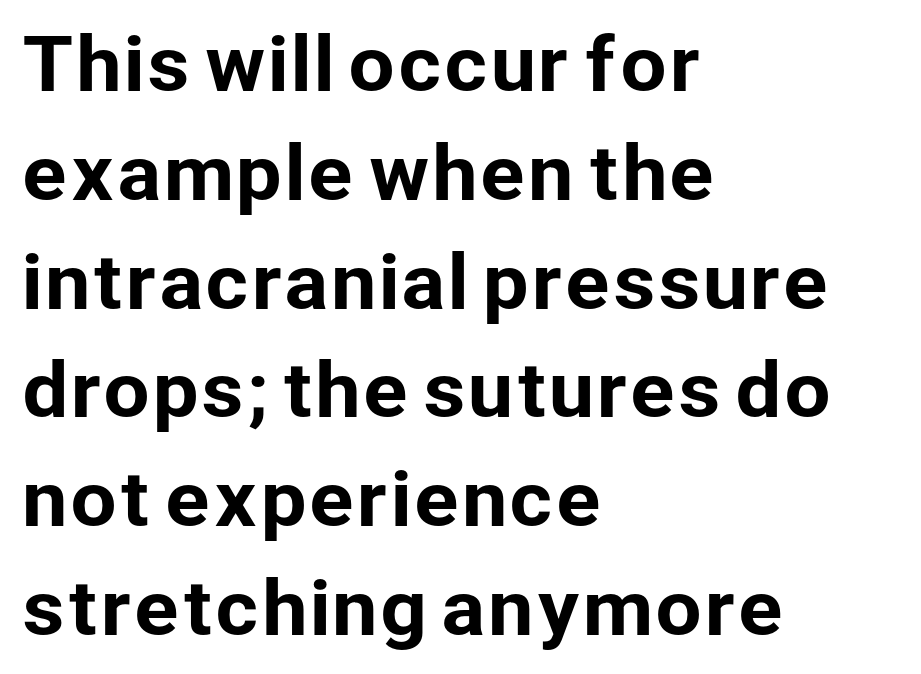
Q: Is the text italic (slanted)? A: No, it is upright.
Q: Is the typeface a serif or a sans-serif typeface? A: Sans-serif.
Q: Is the text underlined? A: No.
Q: How is the paragraph aligned? A: Left-aligned.
Q: Is the spacing between letters normal or unusually wide? A: Normal.
Q: Is the spacing between lines tight, normal or loose? A: Normal.
Q: Width (condensed, normal, or wide)? A: Normal.
Q: Stroke contrast? A: Low.
Q: x-height? A: Medium.
Q: Monospaced? A: No.
